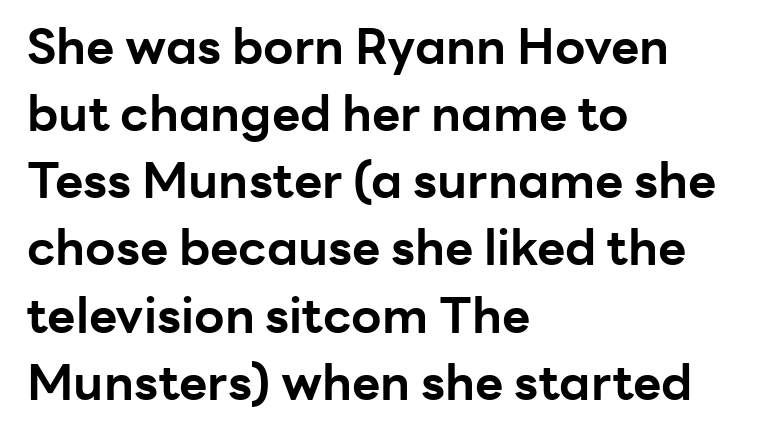
{"serif": "no", "italic": "no", "bold": "yes", "weight": "bold", "width": "normal", "stroke_contrast": "low", "x_height": "medium", "monospaced": "no", "underline": "no", "align": "left", "line_spacing": "normal", "line_spacing_ratio": 1.37, "letter_spacing": "normal", "letter_spacing_em": 0.0, "glyph_px": 49}
